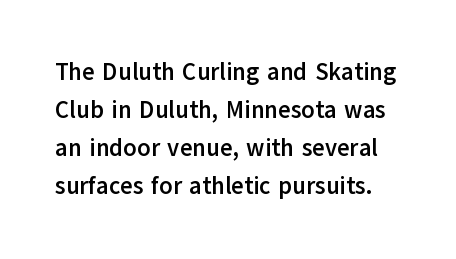
Q: Is the text bold? A: Yes.
Q: Is the text italic (slanted)? A: No, it is upright.
Q: Is the text underlined? A: No.
Q: Is the spacing between letters normal or unusually wide? A: Normal.
Q: Is the spacing between lines tight, normal or loose? A: Normal.
